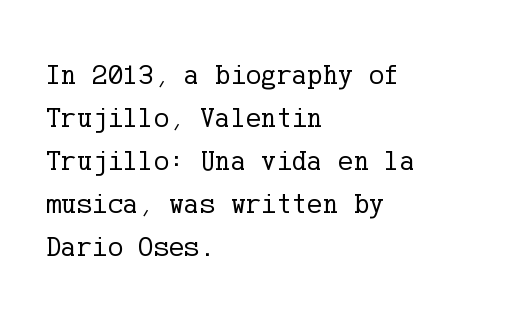
Stroke thickness stays within the range of a standard reading face or lighter. The passage is arranged the way most books set body copy — flush left. Rendered with straight, roman letterforms. Serifs: yes, visible at the terminals of the letterforms. How are the letters spaced? Ordinarily, with no added tracking.
